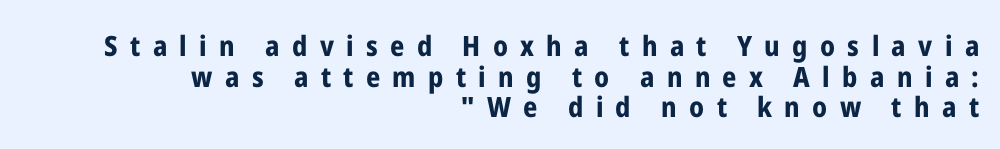
A typesetter would mark this as roman, not italic. Notice how descenders almost collide with the ascenders below — that's tight leading. Heft: maximum for text — a bold. Caption: expanded tracking, letters set apart. A typesetter would call this proportional, since set widths differ per character. A clean baseline with only descenders dipping below it.
